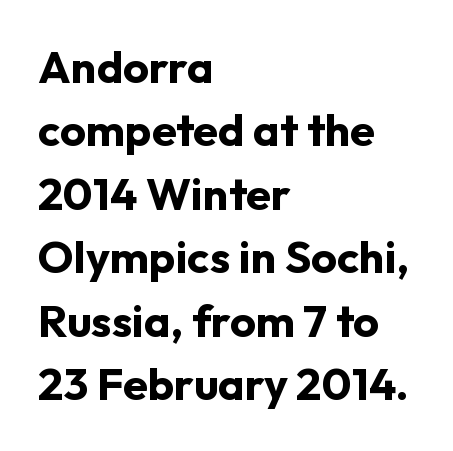
Q: Is the text bold? A: Yes.
Q: Is the text italic (slanted)? A: No, it is upright.
Q: Is the typeface a serif or a sans-serif typeface? A: Sans-serif.
Q: Is the text underlined? A: No.
Q: How is the paragraph aligned? A: Left-aligned.
Q: Is the spacing between letters normal or unusually wide? A: Normal.
Q: Is the spacing between lines tight, normal or loose? A: Normal.
Q: Width (condensed, normal, or wide)? A: Normal.
Q: Stroke contrast? A: Low.
Q: x-height? A: Medium.
Q: Monospaced? A: No.
